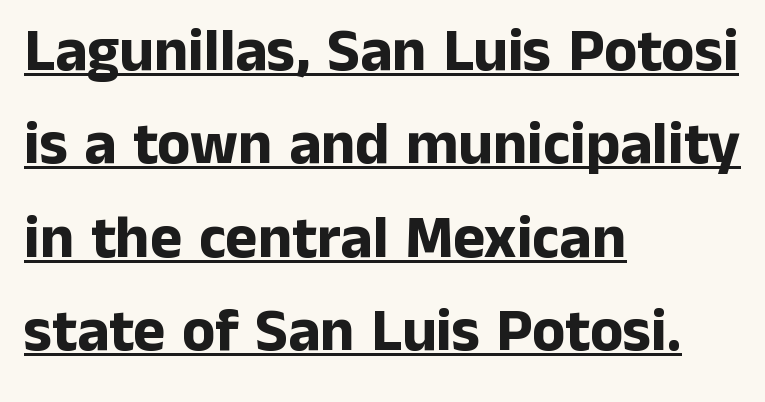
Chunky letters — that's bold for sure. Every character sits straight up, as roman type does. Spacing between characters is what you'd get straight out of the box. The passage shown stacks its lines at a standard gap. Note: no serifs on the glyphs.
